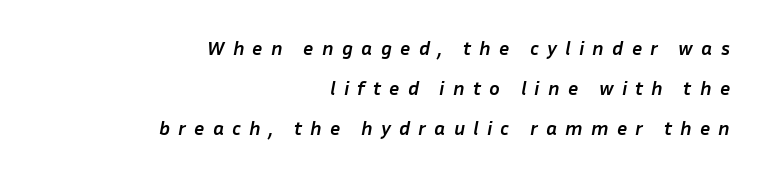
Q: Is the text bold? A: Yes.
Q: Is the text italic (slanted)? A: Yes, it leans right by about 10 degrees.
Q: Is the text underlined? A: No.
Q: How is the paragraph aligned? A: Right-aligned.
Q: Is the spacing between letters normal or unusually wide? A: Unusually wide.
Q: Is the spacing between lines tight, normal or loose? A: Loose.
